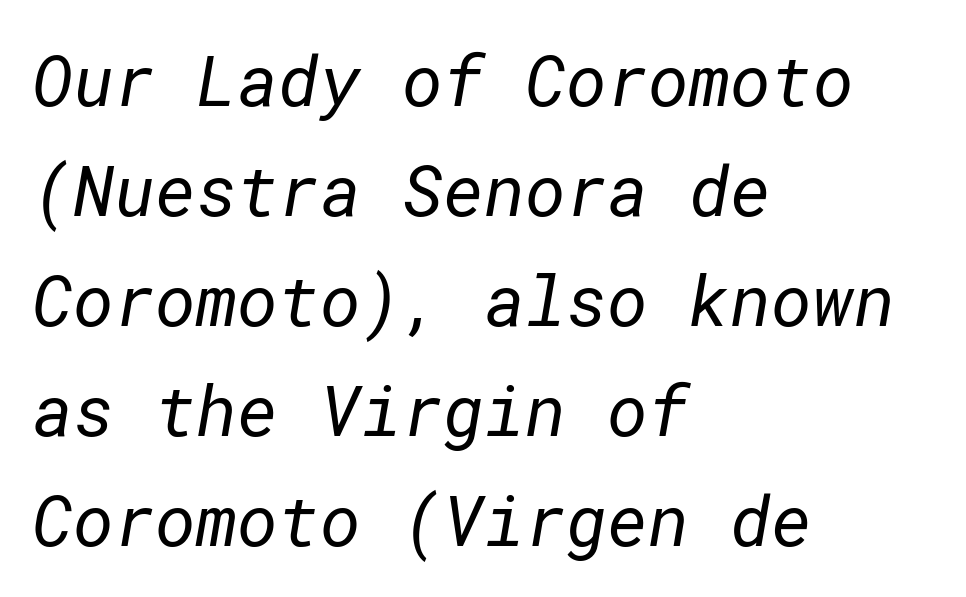
Q: Is the text bold? A: No.
Q: Is the typeface a serif or a sans-serif typeface? A: Sans-serif.
Q: Is the text underlined? A: No.
Q: How is the paragraph aligned? A: Left-aligned.
Q: Is the spacing between letters normal or unusually wide? A: Normal.
Q: Is the spacing between lines tight, normal or loose? A: Normal.
Q: Width (condensed, normal, or wide)? A: Normal.
Q: Stroke contrast? A: Low.
Q: x-height? A: Medium.
